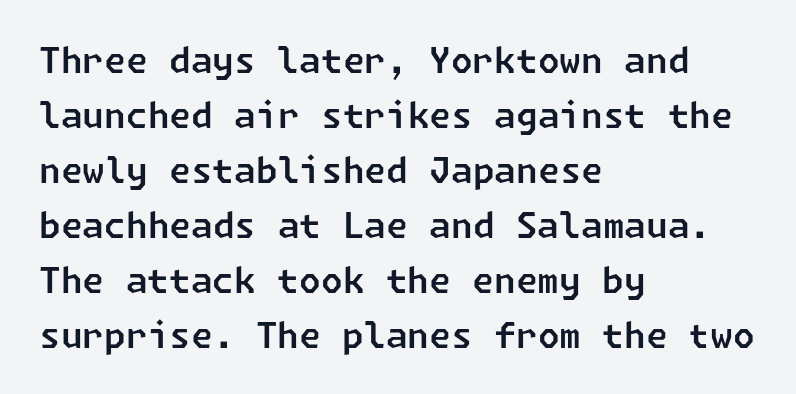
The image shows 35 px sans-serif type; set left-aligned, normal line spacing (1.57x), normal letter spacing, not underlined; low stroke contrast and a medium x-height.
